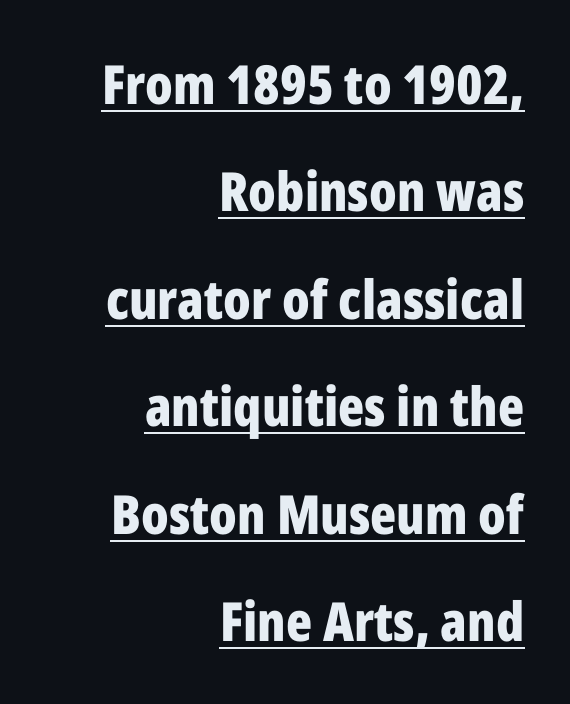
The image shows 54 px bold, condensed sans-serif type, upright; set right-aligned, loose line spacing (1.99x), normal letter spacing, underlined; low stroke contrast and a medium x-height.
